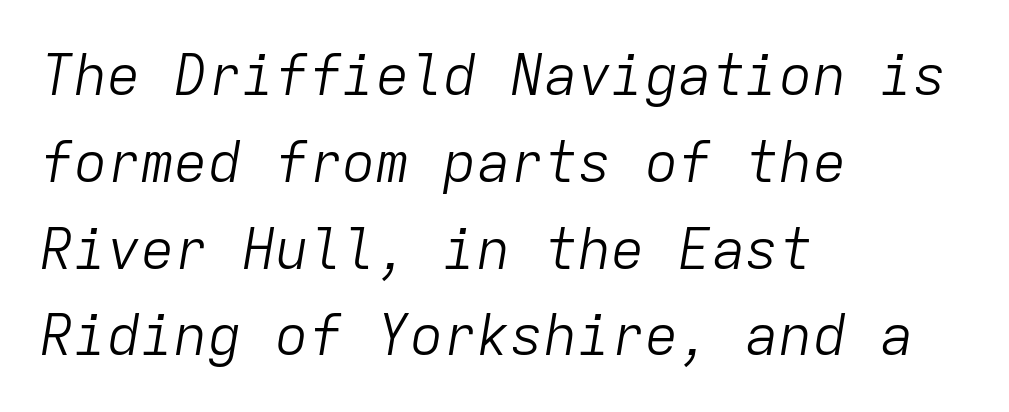
{"italic": "yes", "lean": "right", "slant_degrees": 9, "bold": "no", "weight": "light", "width": "normal", "stroke_contrast": "low", "x_height": "medium", "monospaced": "yes", "underline": "no", "align": "left", "line_spacing": "normal", "line_spacing_ratio": 1.55, "letter_spacing": "normal", "letter_spacing_em": 0.0, "glyph_px": 56}
